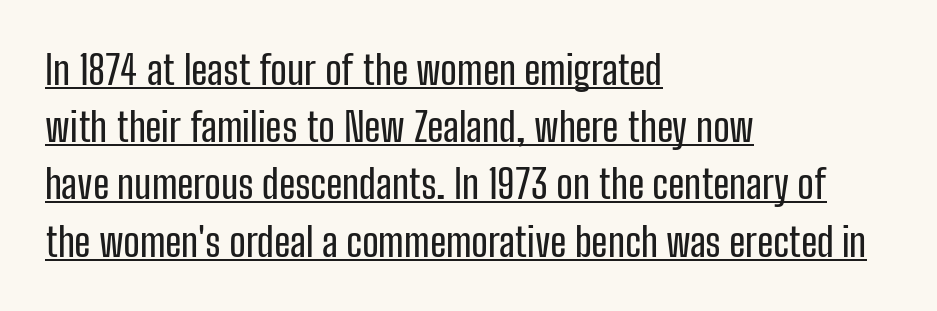
{"serif": "no", "italic": "no", "width": "condensed", "stroke_contrast": "low", "x_height": "medium", "monospaced": "no", "underline": "yes", "align": "left", "line_spacing": "normal", "line_spacing_ratio": 1.43, "letter_spacing": "normal", "letter_spacing_em": 0.0, "glyph_px": 40}
